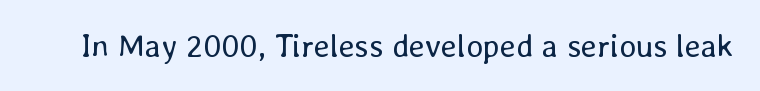
Q: Is the text bold? A: No.
Q: Is the text italic (slanted)? A: No, it is upright.
Q: Is the text underlined? A: No.
Q: Is the spacing between letters normal or unusually wide? A: Normal.
Q: Width (condensed, normal, or wide)? A: Normal.
Q: Stroke contrast? A: Low.
Q: x-height? A: Medium.
Q: Monospaced? A: No.
